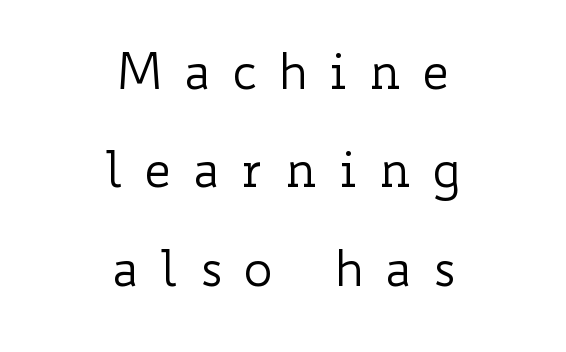
These lines are rendered in a variable-pitch font. Compared with typical paragraphs, the rows here are farther apart. Stroke mass is kept to a normal reading level or below. There is plenty of visible air inserted between adjacent glyphs. Each row of text sits above clean, open space. Horizontal alignment here is central, giving a formal, balanced look.
